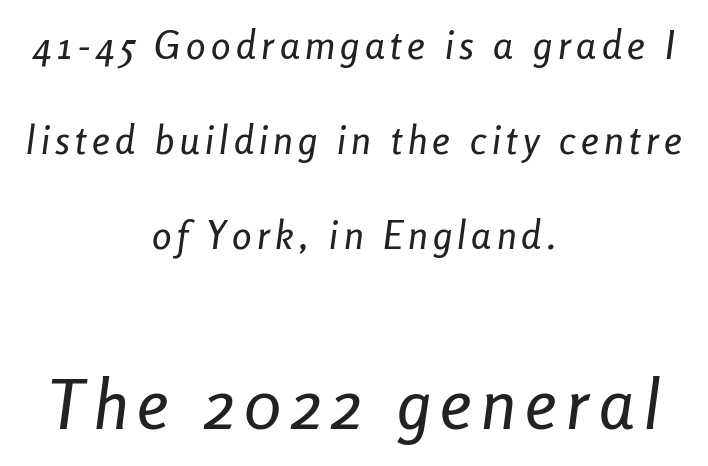
Q: Is the text italic (slanted)? A: Yes, it leans right by about 8 degrees.
Q: Is the text underlined? A: No.
Q: How is the paragraph aligned? A: Centered.
Q: Is the spacing between lines tight, normal or loose? A: Loose.
Q: Which block of text is set in a larger size, the first (top) or the second (bottom)? A: The second (bottom) one.
Q: Width (condensed, normal, or wide)? A: Condensed.
Q: Stroke contrast? A: Low.
Q: x-height? A: Medium.
Q: Monospaced? A: No.
